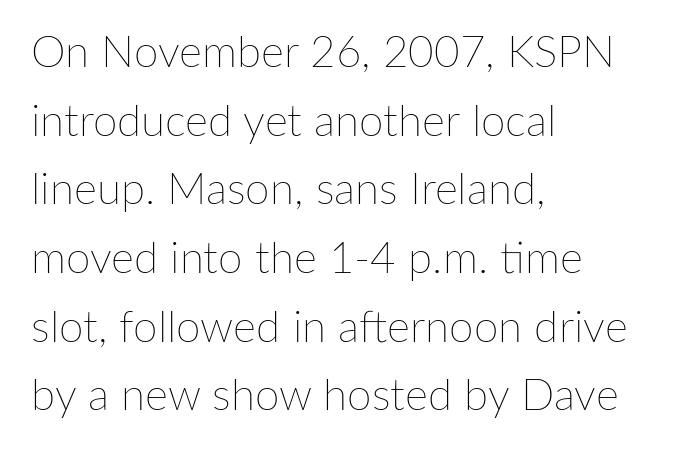
The image shows 44 px thin type, upright; set left-aligned, normal line spacing (1.56x), normal letter spacing, not underlined; low stroke contrast and a medium x-height.
